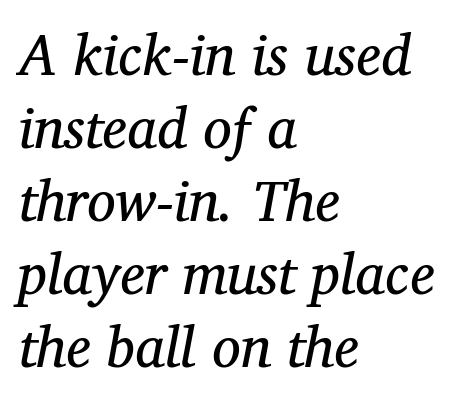
{"serif": "yes", "italic": "yes", "lean": "right", "slant_degrees": 12, "bold": "no", "weight": "regular", "width": "normal", "stroke_contrast": "medium", "x_height": "medium", "monospaced": "no", "underline": "no", "align": "left", "line_spacing": "normal", "line_spacing_ratio": 1.28, "letter_spacing": "normal", "letter_spacing_em": 0.0, "glyph_px": 57}
